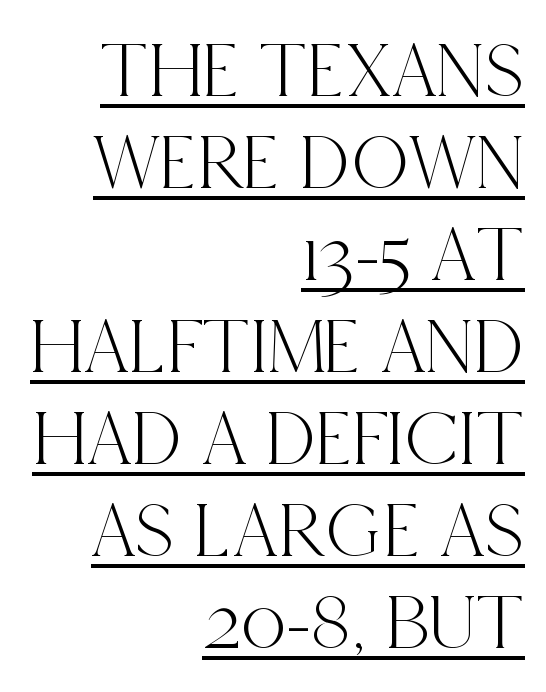
The image shows 80 px condensed serif type, upright; set right-aligned, tight line spacing (1.15x), normal letter spacing, underlined; a large x-height.
